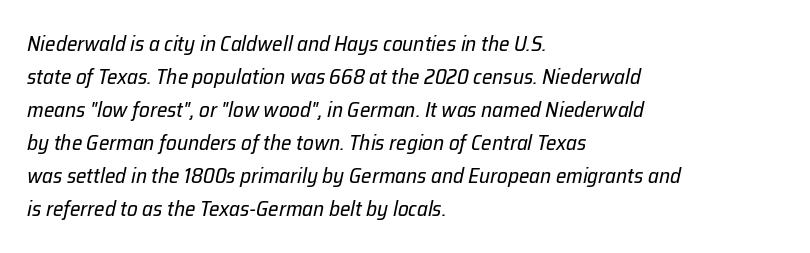
{"italic": "yes", "lean": "right", "slant_degrees": 12, "bold": "no", "underline": "no", "align": "left", "line_spacing": "normal", "line_spacing_ratio": 1.57, "letter_spacing": "normal", "letter_spacing_em": 0.0, "glyph_px": 21}
